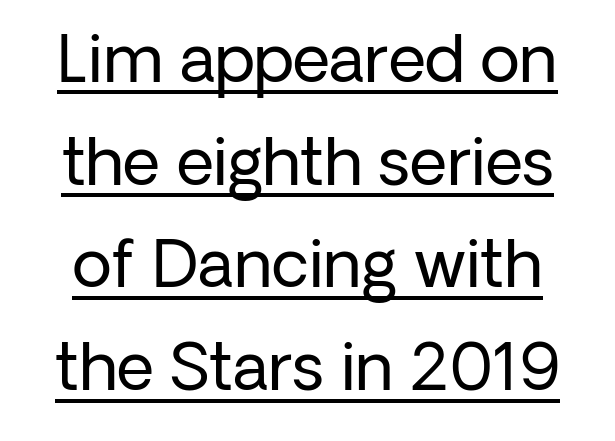
{"serif": "no", "italic": "no", "bold": "no", "weight": "regular", "width": "normal", "stroke_contrast": "low", "x_height": "medium", "monospaced": "no", "underline": "yes", "line_spacing": "normal", "line_spacing_ratio": 1.58, "letter_spacing": "normal", "letter_spacing_em": 0.0, "glyph_px": 65}
